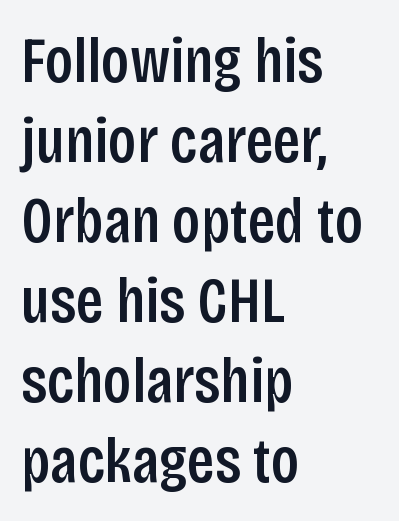
The image shows 65 px semibold, condensed sans-serif type, upright; set left-aligned, line spacing 1.23x, normal letter spacing, not underlined; low stroke contrast and a large x-height.
